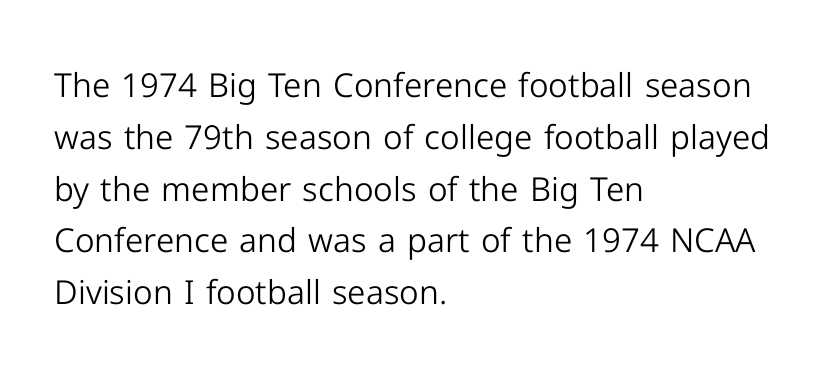
Q: Is the text bold? A: No.
Q: Is the text italic (slanted)? A: No, it is upright.
Q: Is the typeface a serif or a sans-serif typeface? A: Sans-serif.
Q: Is the text underlined? A: No.
Q: How is the paragraph aligned? A: Left-aligned.
Q: Is the spacing between letters normal or unusually wide? A: Normal.
Q: Is the spacing between lines tight, normal or loose? A: Normal.
Q: Width (condensed, normal, or wide)? A: Normal.
Q: Stroke contrast? A: Low.
Q: x-height? A: Medium.
Q: Monospaced? A: No.
